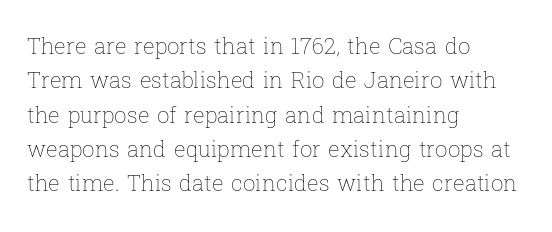
{"italic": "no", "bold": "no", "underline": "no", "align": "left", "line_spacing": "normal", "line_spacing_ratio": 1.56, "letter_spacing": "normal", "letter_spacing_em": 0.0, "glyph_px": 22}
